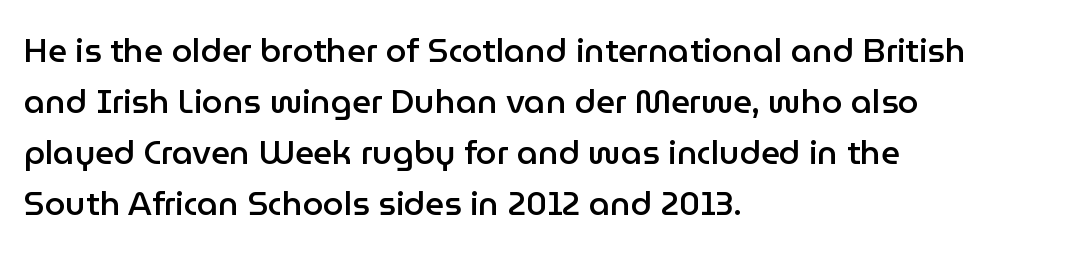
Q: Is the text bold? A: Semi-bold.
Q: Is the text italic (slanted)? A: No, it is upright.
Q: Is the typeface a serif or a sans-serif typeface? A: Sans-serif.
Q: Is the text underlined? A: No.
Q: How is the paragraph aligned? A: Left-aligned.
Q: Is the spacing between letters normal or unusually wide? A: Normal.
Q: Is the spacing between lines tight, normal or loose? A: Normal.
Q: Width (condensed, normal, or wide)? A: Normal.
Q: Stroke contrast? A: Low.
Q: x-height? A: Medium.
Q: Monospaced? A: No.
